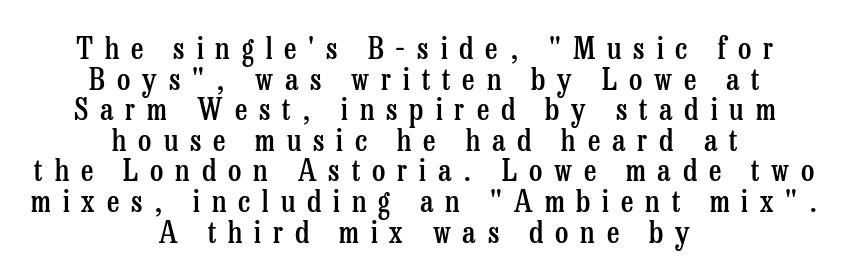
Q: Is the text bold? A: Semi-bold.
Q: Is the text italic (slanted)? A: No, it is upright.
Q: Is the typeface a serif or a sans-serif typeface? A: Serif.
Q: Is the text underlined? A: No.
Q: How is the paragraph aligned? A: Centered.
Q: Is the spacing between letters normal or unusually wide? A: Unusually wide.
Q: Is the spacing between lines tight, normal or loose? A: Tight.
Q: Width (condensed, normal, or wide)? A: Condensed.
Q: Stroke contrast? A: Low.
Q: x-height? A: Medium.
Q: Monospaced? A: No.
